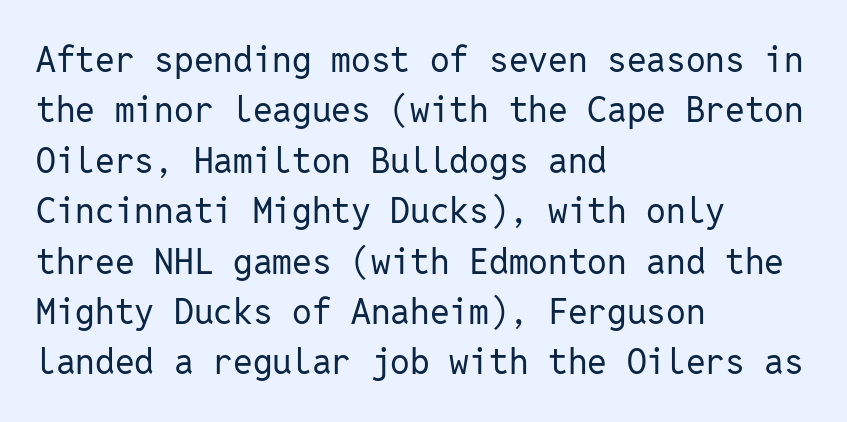
Q: Is the text bold? A: No.
Q: Is the text italic (slanted)? A: No, it is upright.
Q: Is the typeface a serif or a sans-serif typeface? A: Sans-serif.
Q: Is the text underlined? A: No.
Q: How is the paragraph aligned? A: Left-aligned.
Q: Is the spacing between letters normal or unusually wide? A: Normal.
Q: Is the spacing between lines tight, normal or loose? A: Normal.
Q: Width (condensed, normal, or wide)? A: Normal.
Q: Stroke contrast? A: Low.
Q: x-height? A: Medium.
Q: Monospaced? A: Yes.
